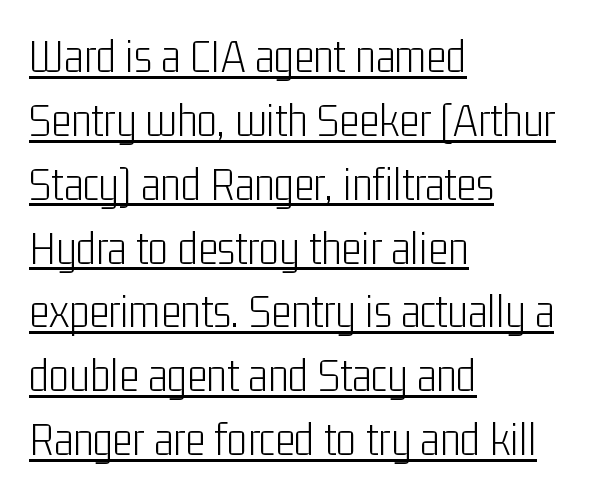
{"serif": "no", "italic": "no", "bold": "no", "weight": "light", "width": "condensed", "stroke_contrast": "low", "x_height": "medium", "monospaced": "no", "underline": "yes", "align": "left", "line_spacing": "normal", "line_spacing_ratio": 1.33, "letter_spacing": "normal", "letter_spacing_em": 0.0, "glyph_px": 48}
